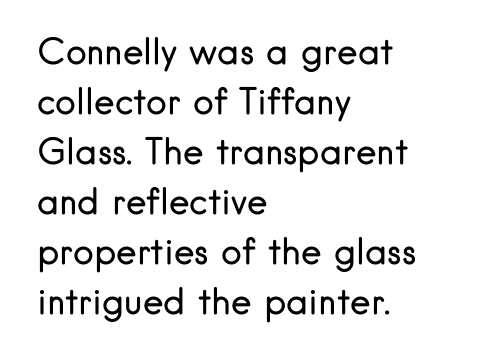
{"serif": "no", "italic": "no", "bold": "no", "weight": "regular", "width": "normal", "stroke_contrast": "low", "x_height": "small", "monospaced": "no", "underline": "no", "align": "left", "line_spacing": "normal", "line_spacing_ratio": 1.43, "letter_spacing": "normal", "letter_spacing_em": 0.0, "glyph_px": 35}
